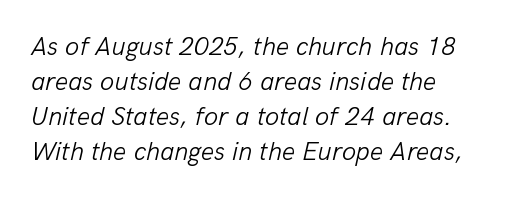
Q: Is the text bold? A: No.
Q: Is the text italic (slanted)? A: Yes, it leans right by about 13 degrees.
Q: Is the text underlined? A: No.
Q: Is the spacing between letters normal or unusually wide? A: Normal.
Q: Is the spacing between lines tight, normal or loose? A: Normal.
